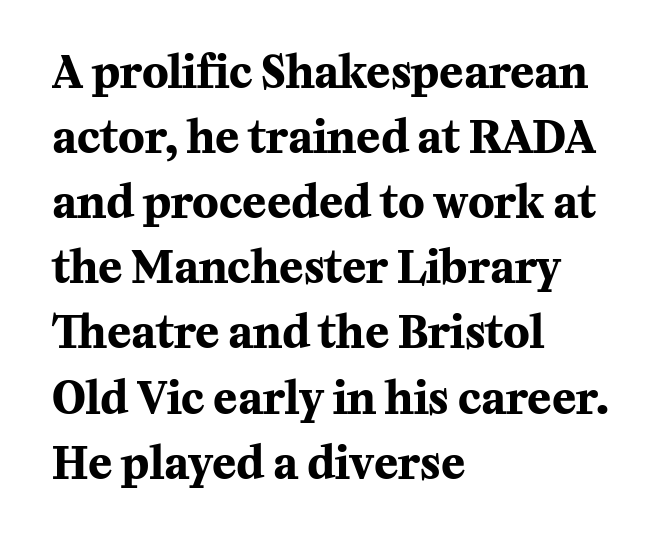
Layout note: lines flush left. Spacing between characters is what you'd get straight out of the box. Plenty of ink on the page — the face is bold. This is the regular roman posture of the typeface.
